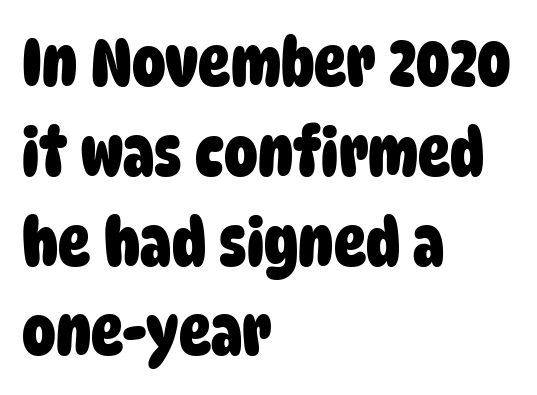
Q: Is the text bold? A: Yes.
Q: Is the typeface a serif or a sans-serif typeface? A: Sans-serif.
Q: Is the text underlined? A: No.
Q: How is the paragraph aligned? A: Left-aligned.
Q: Is the spacing between letters normal or unusually wide? A: Normal.
Q: Is the spacing between lines tight, normal or loose? A: Normal.
Q: Width (condensed, normal, or wide)? A: Condensed.
Q: Stroke contrast? A: Low.
Q: x-height? A: Large.
Q: Monospaced? A: No.
